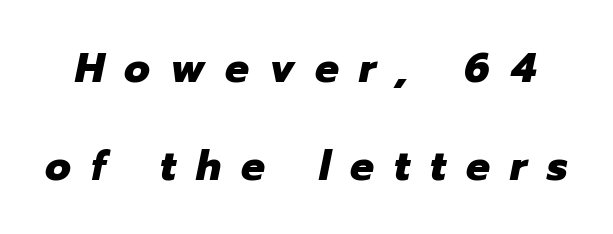
The image shows 42 px heavy type, italic (leaning right); set loose line spacing (2.34x), unusually wide letter spacing (+0.48 em), not underlined; low stroke contrast and a medium x-height.
